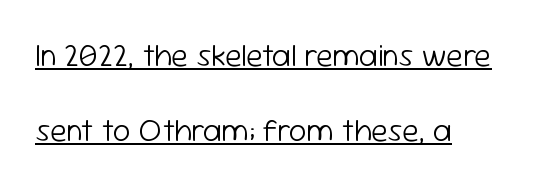
Q: Is the text bold? A: No.
Q: Is the text italic (slanted)? A: No, it is upright.
Q: Is the typeface a serif or a sans-serif typeface? A: Sans-serif.
Q: Is the text underlined? A: Yes.
Q: How is the paragraph aligned? A: Left-aligned.
Q: Is the spacing between letters normal or unusually wide? A: Normal.
Q: Is the spacing between lines tight, normal or loose? A: Loose.
Q: Width (condensed, normal, or wide)? A: Normal.
Q: Stroke contrast? A: Low.
Q: x-height? A: Medium.
Q: Monospaced? A: No.
